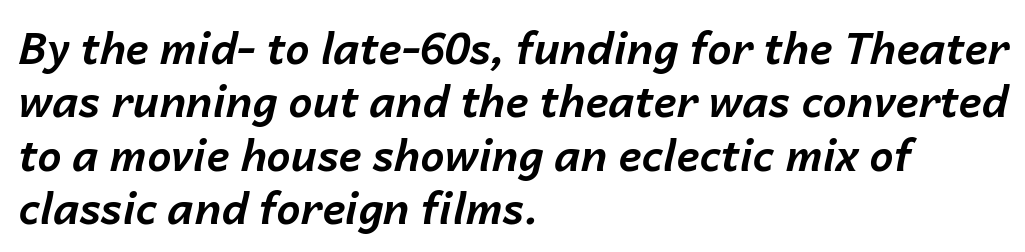
Q: Is the text bold? A: Yes.
Q: Is the text italic (slanted)? A: Yes, it leans right by about 14 degrees.
Q: Is the text underlined? A: No.
Q: How is the paragraph aligned? A: Left-aligned.
Q: Is the spacing between letters normal or unusually wide? A: Normal.
Q: Width (condensed, normal, or wide)? A: Normal.
Q: Stroke contrast? A: Low.
Q: x-height? A: Medium.
Q: Monospaced? A: No.
